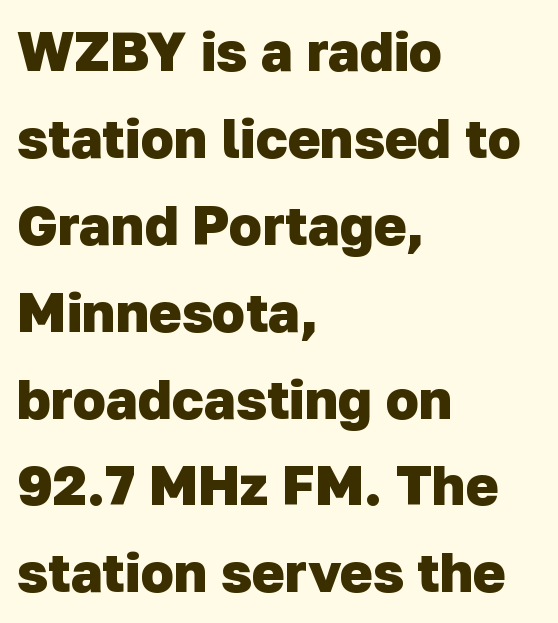
This rendering leaves character spacing at its baseline value. The characters look thick and weighty, a clear bold. The face used here is proportionally spaced, like ordinary book or web type. Each row of text sits above clean, open space. The text was rendered using a sans face with plain stroke endings. Where is the straight margin? On the left.
